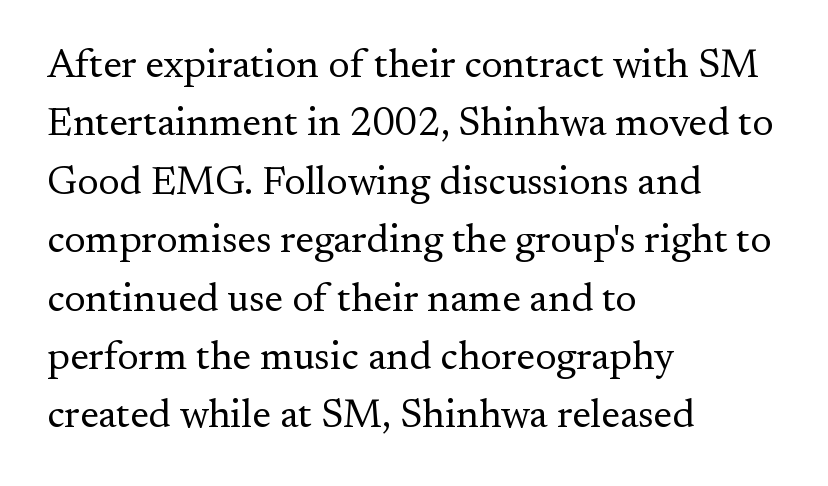
Designer's note — italics off, roman on. Each new line begins a customary step beneath the previous one. Beneath every word, the page is bare. Heaviness? Minimal to ordinary, like unemphasized prose. You can tell from the footed stems that serif type was used. These lines are rendered in a variable-pitch font.
